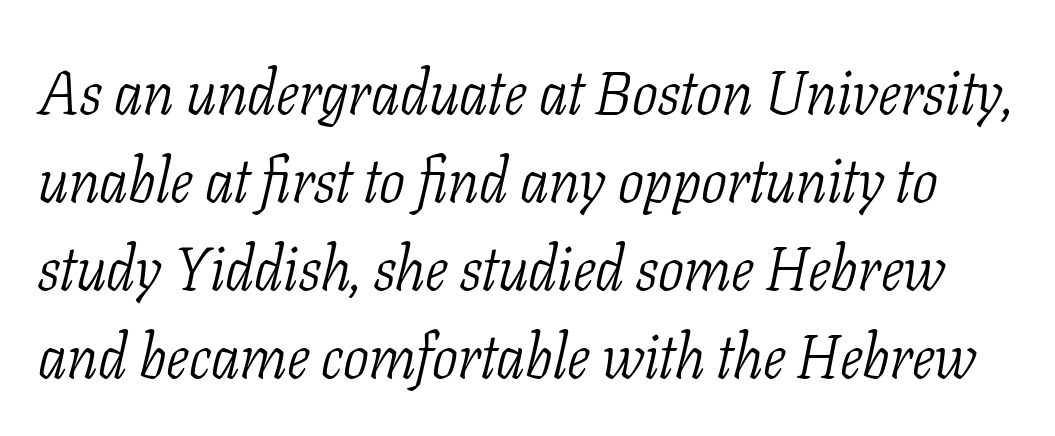
{"serif": "yes", "italic": "yes", "lean": "right", "slant_degrees": 11, "bold": "no", "weight": "light", "width": "condensed", "stroke_contrast": "low", "x_height": "medium", "monospaced": "no", "underline": "no", "line_spacing": "normal", "line_spacing_ratio": 1.44, "letter_spacing": "normal", "letter_spacing_em": 0.0, "glyph_px": 61}
